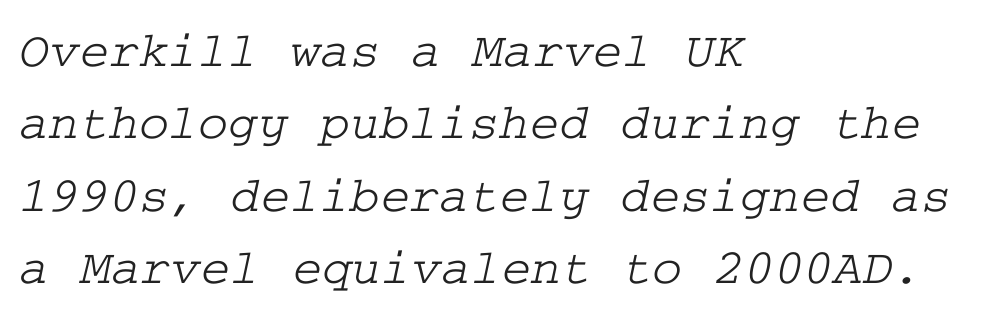
The image shows 51 px wide serif type; set left-aligned, normal line spacing (1.42x), normal letter spacing, not underlined; low stroke contrast and a medium x-height.
